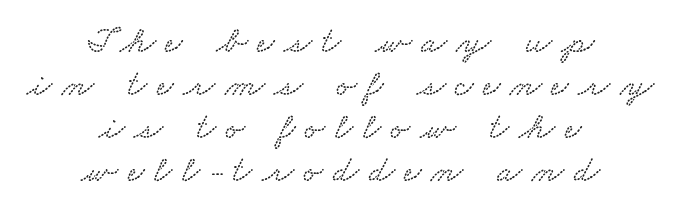
Plain, unruled lines of type. Which margin do the lines hug? Neither — every line sits in the middle. Is this a fixed-width face? No — the glyphs have proportional, varying widths. The horizontal fit of the characters is loose and conspicuously gappy.
